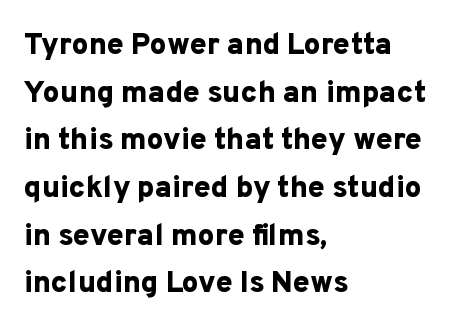
The image shows 30 px bold sans-serif type, upright; set left-aligned, normal line spacing (1.59x), normal letter spacing, not underlined; low stroke contrast and a medium x-height.
